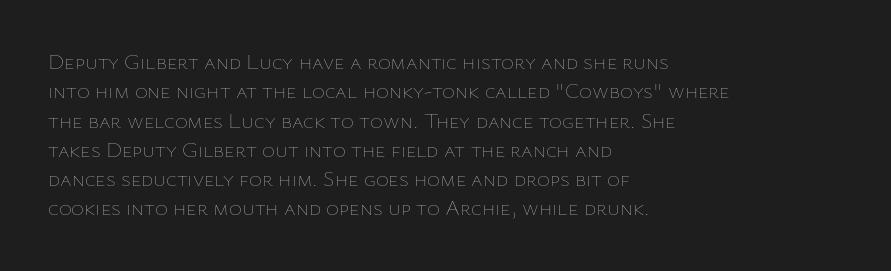
The image shows 22 px text type, upright; set left-aligned, normal line spacing (1.33x), normal letter spacing, not underlined.
